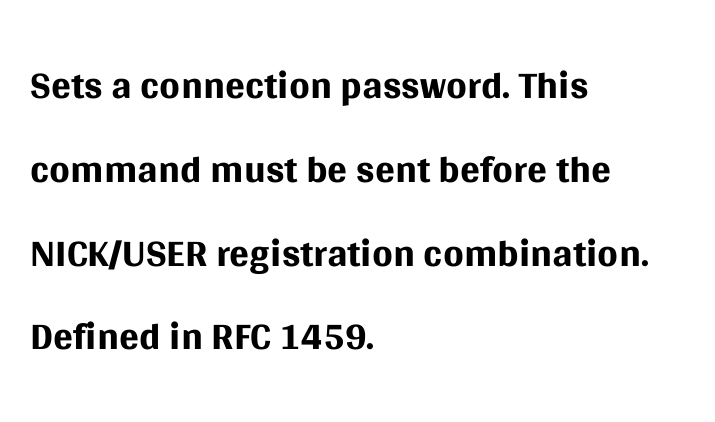
Inter-character spacing is left at the font's built-in metrics. This reads as an unemphasized weight, regular at the heaviest. No feet cap the strokes, marking this as sans-serif type. Is the block centered? No — it sits flush against the left margin. Tall strokes in this sample are plumb rather than angled. Descenders are the only things crossing below the line.
